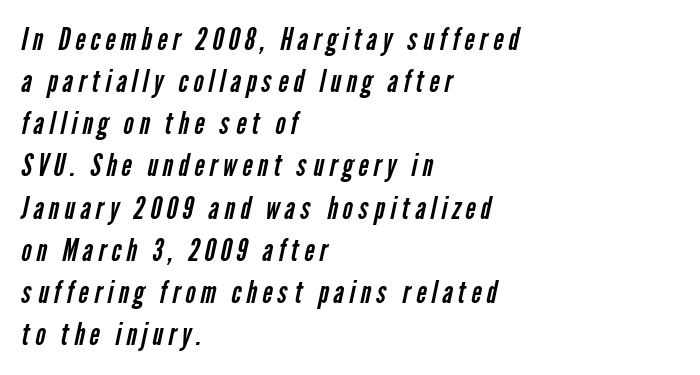
The image shows 31 px regular-weight, condensed sans-serif type; set left-aligned, normal line spacing (1.36x), not underlined; low stroke contrast and a medium x-height.
